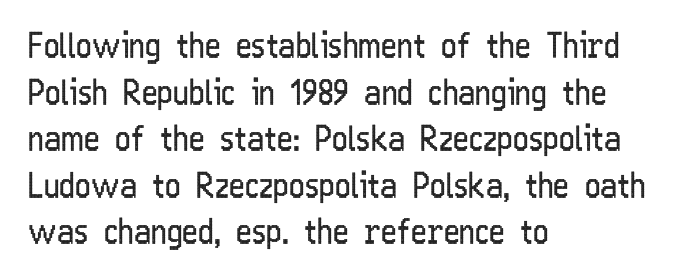
{"serif": "no", "italic": "no", "bold": "no", "weight": "regular", "width": "condensed", "stroke_contrast": "low", "x_height": "medium", "monospaced": "no", "underline": "no", "align": "left", "line_spacing": "normal", "line_spacing_ratio": 1.37, "letter_spacing": "normal", "letter_spacing_em": 0.0, "glyph_px": 34}
